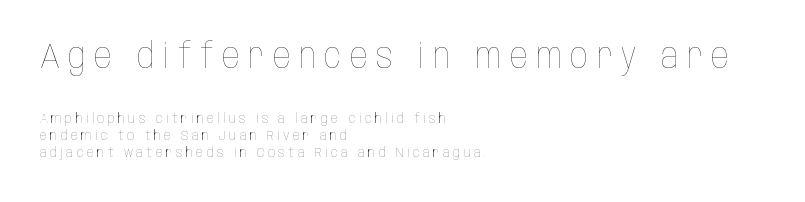
{"italic": "no", "bold": "no", "weight": "thin", "width": "condensed", "stroke_contrast": "low", "x_height": "large", "monospaced": "no", "underline": "no", "align": "left", "line_spacing_ratio": 1.23, "letter_spacing": "wide", "letter_spacing_em": 0.24, "larger_block": "first", "size_ratio": 2.5, "glyph_px": 35}
